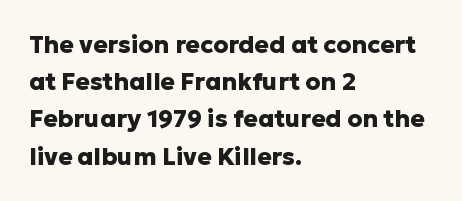
Q: Is the text bold? A: Yes.
Q: Is the text italic (slanted)? A: No, it is upright.
Q: Is the text underlined? A: No.
Q: How is the paragraph aligned? A: Left-aligned.
Q: Is the spacing between letters normal or unusually wide? A: Normal.
Q: Is the spacing between lines tight, normal or loose? A: Normal.
